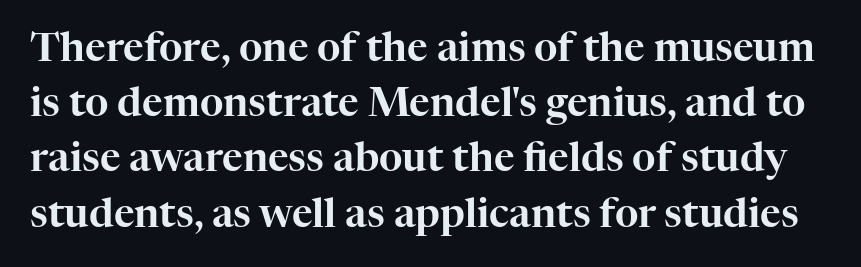
Q: Is the text italic (slanted)? A: No, it is upright.
Q: Is the typeface a serif or a sans-serif typeface? A: Serif.
Q: Is the text underlined? A: No.
Q: Is the spacing between letters normal or unusually wide? A: Normal.
Q: Is the spacing between lines tight, normal or loose? A: Normal.
Q: Width (condensed, normal, or wide)? A: Normal.
Q: Stroke contrast? A: High.
Q: x-height? A: Medium.
Q: Monospaced? A: No.
